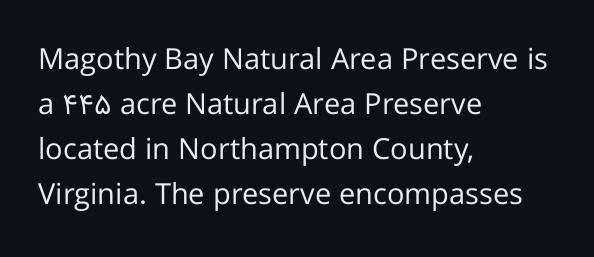
{"serif": "no", "italic": "no", "bold": "no", "weight": "regular", "width": "normal", "stroke_contrast": "low", "x_height": "medium", "monospaced": "no", "underline": "no", "align": "left", "line_spacing": "normal", "line_spacing_ratio": 1.55, "letter_spacing": "normal", "letter_spacing_em": 0.0, "glyph_px": 29}
